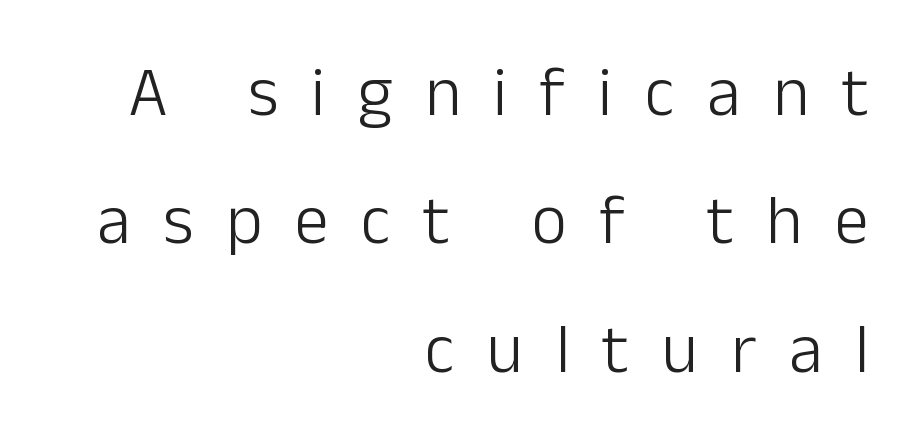
Glance below the letters and you will spot only blank space. Ink coverage per letter is moderate at most. Spacing between characters has been opened up far beyond the box default. The letters advance in unequal steps, a hallmark of proportional type.
